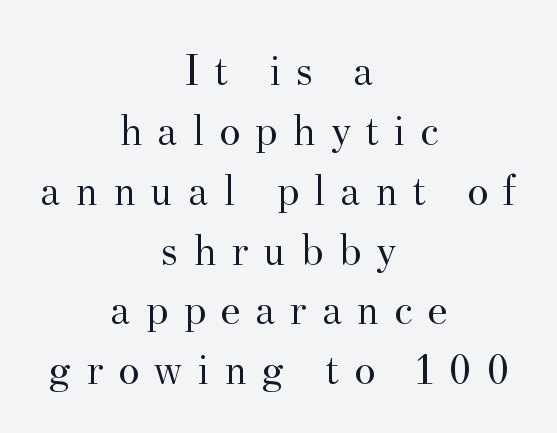
{"serif": "yes", "italic": "no", "bold": "no", "weight": "regular", "width": "normal", "stroke_contrast": "medium", "x_height": "small", "monospaced": "no", "underline": "no", "align": "center", "line_spacing": "normal", "line_spacing_ratio": 1.33, "letter_spacing": "wide", "letter_spacing_em": 0.33, "glyph_px": 45}
